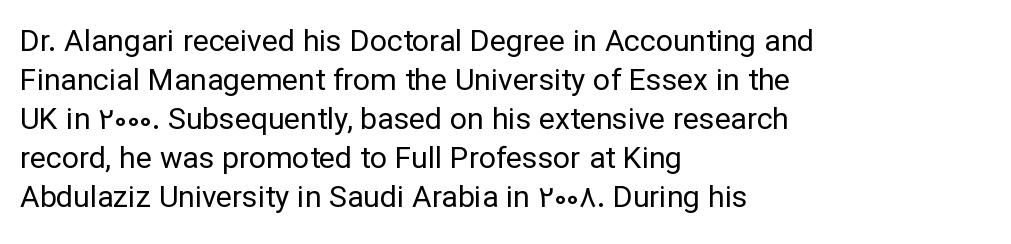
{"serif": "no", "italic": "no", "bold": "no", "weight": "regular", "width": "normal", "stroke_contrast": "low", "x_height": "medium", "monospaced": "no", "underline": "no", "align": "left", "line_spacing": "normal", "line_spacing_ratio": 1.3, "letter_spacing": "normal", "letter_spacing_em": 0.0, "glyph_px": 30}
